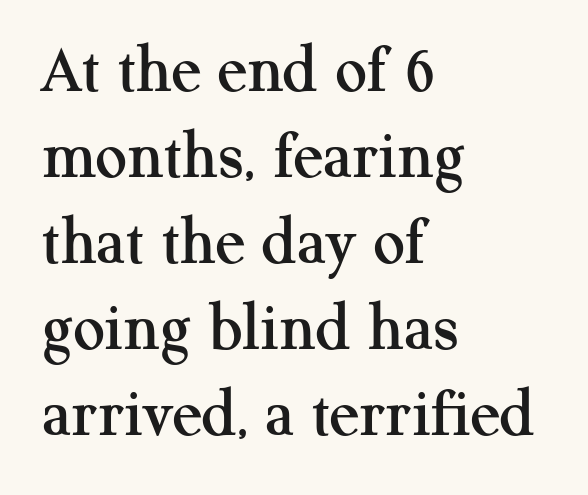
The line texture is even and compact thanks to regular tracking. The glyphs in this specimen are seriffed. The space beneath each line is pristine and unruled. Unlike italic type, these characters show no tilt at all. This sample is left-justified, so line endings fall wherever the words run out.
